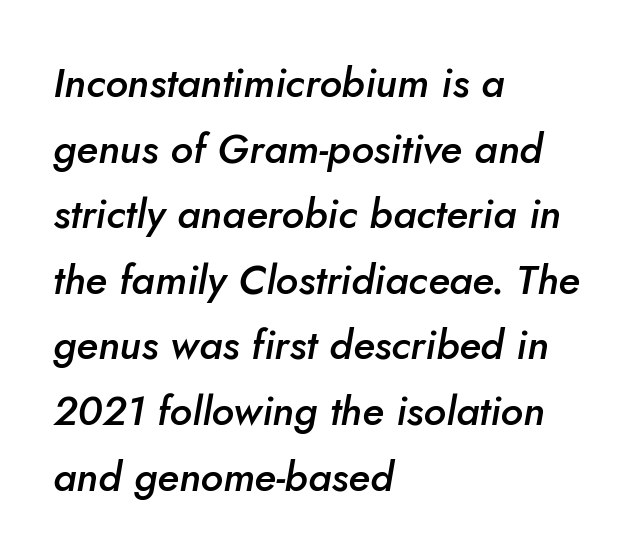
The image shows 41 px semibold type, italic (leaning right); set left-aligned, normal line spacing (1.6x), normal letter spacing, not underlined; low stroke contrast and a small x-height.
